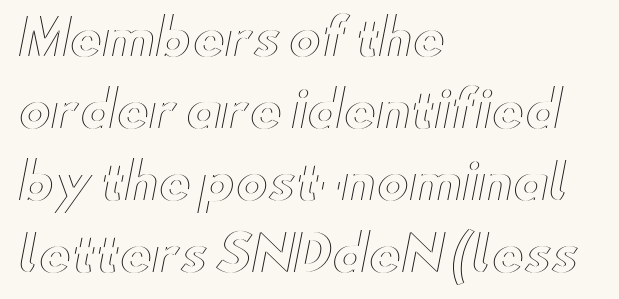
The image shows 49 px wide type; set left-aligned, normal line spacing (1.47x), normal letter spacing, not underlined; a small x-height.
